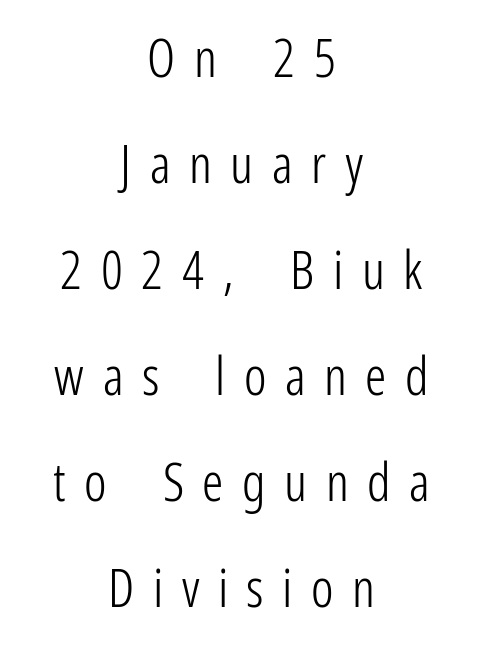
{"serif": "no", "italic": "no", "bold": "no", "weight": "light", "width": "condensed", "stroke_contrast": "low", "x_height": "medium", "monospaced": "no", "underline": "no", "align": "center", "line_spacing": "loose", "line_spacing_ratio": 2.0, "letter_spacing": "wide", "letter_spacing_em": 0.35, "glyph_px": 53}
